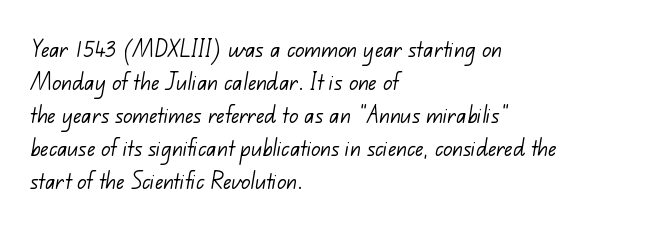
Q: Is the text bold? A: No.
Q: Is the text underlined? A: No.
Q: How is the paragraph aligned? A: Left-aligned.
Q: Is the spacing between letters normal or unusually wide? A: Normal.
